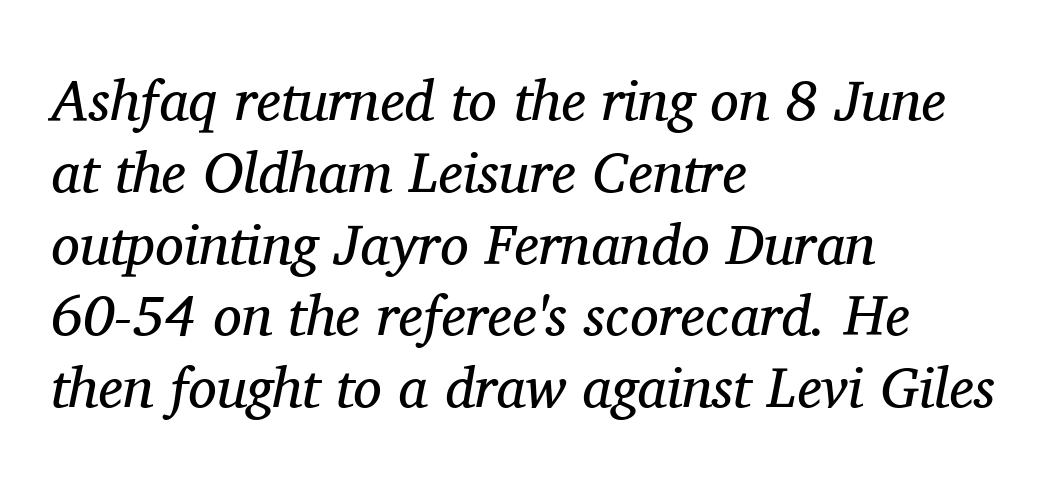
{"serif": "yes", "italic": "yes", "lean": "right", "slant_degrees": 11, "bold": "no", "weight": "regular", "width": "normal", "stroke_contrast": "medium", "x_height": "medium", "monospaced": "no", "underline": "no", "align": "left", "line_spacing": "normal", "line_spacing_ratio": 1.26, "letter_spacing": "normal", "letter_spacing_em": 0.0, "glyph_px": 57}
